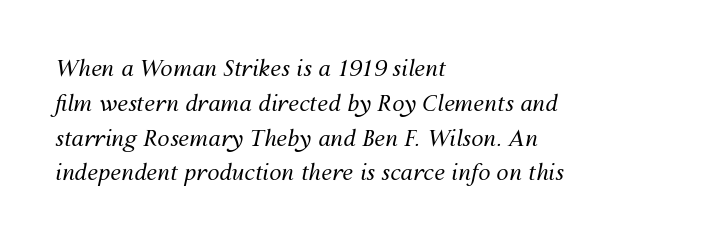
Q: Is the text bold? A: No.
Q: Is the text italic (slanted)? A: Yes, it leans right by about 12 degrees.
Q: Is the text underlined? A: No.
Q: How is the paragraph aligned? A: Left-aligned.
Q: Is the spacing between letters normal or unusually wide? A: Normal.
Q: Is the spacing between lines tight, normal or loose? A: Normal.
